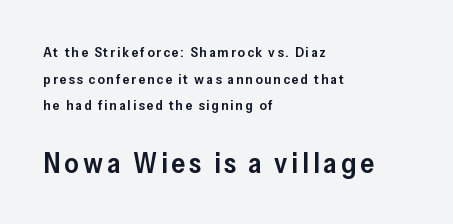
{"serif": "no", "italic": "no", "bold": "semi", "weight": "semibold", "width": "normal", "stroke_contrast": "low", "x_height": "medium", "monospaced": "no", "underline": "no", "align": "left", "line_spacing": "loose", "line_spacing_ratio": 1.9, "larger_block": "second", "size_ratio": 2.0, "glyph_px": 28}
